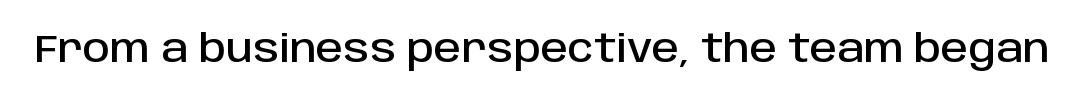
Beneath every word, the page is bare. Varying glyph widths throughout — classic text-font behaviour. Are there feet on the stems? There aren't — it's a sans. Every stem runs plumb, perpendicular to the baseline. The rendering keeps characters at their native spacing.
